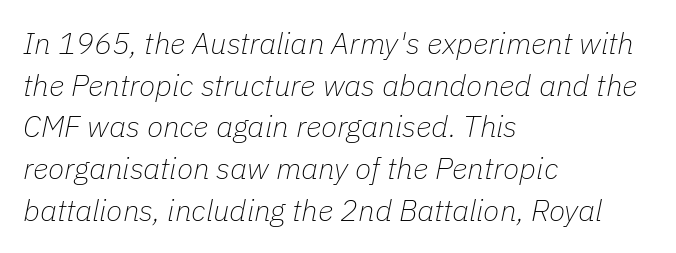
{"italic": "yes", "lean": "right", "slant_degrees": 11, "bold": "no", "weight": "thin", "width": "normal", "stroke_contrast": "low", "x_height": "medium", "monospaced": "no", "underline": "no", "align": "left", "line_spacing": "normal", "line_spacing_ratio": 1.39, "letter_spacing": "normal", "letter_spacing_em": 0.0, "glyph_px": 30}
